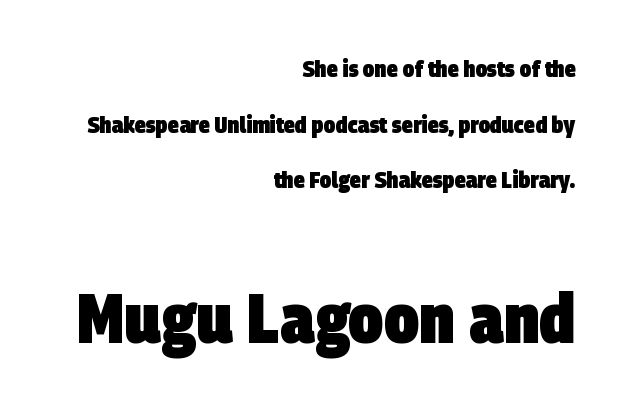
{"serif": "no", "bold": "yes", "weight": "heavy", "width": "condensed", "stroke_contrast": "low", "x_height": "large", "monospaced": "no", "underline": "no", "align": "right", "line_spacing": "loose", "line_spacing_ratio": 2.42, "letter_spacing": "normal", "letter_spacing_em": 0.0, "larger_block": "second", "size_ratio": 3.0, "glyph_px": 69}
